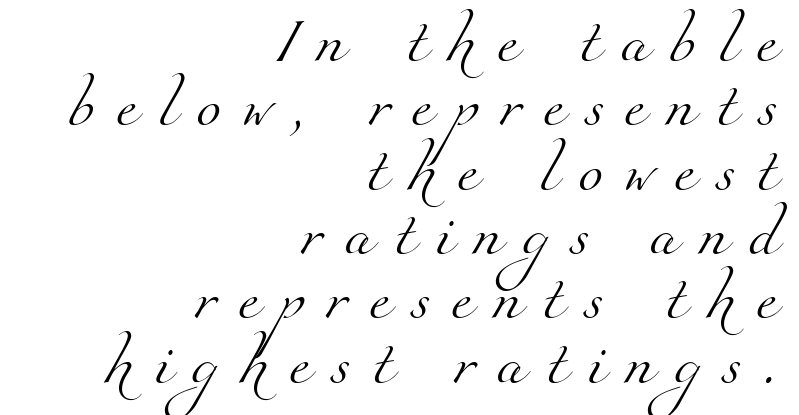
Q: Is the text bold? A: No.
Q: Is the typeface a serif or a sans-serif typeface? A: Serif.
Q: Is the text underlined? A: No.
Q: How is the paragraph aligned? A: Right-aligned.
Q: Is the spacing between letters normal or unusually wide? A: Unusually wide.
Q: Is the spacing between lines tight, normal or loose? A: Normal.
Q: Width (condensed, normal, or wide)? A: Normal.
Q: Stroke contrast? A: Medium.
Q: x-height? A: Small.
Q: Monospaced? A: No.
